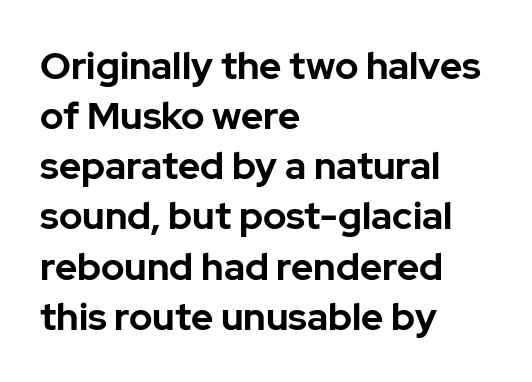
The typesetter chose a ragged-right arrangement here. Notice how descenders clear the ascenders below comfortably — that's standard leading. Rule under the text: the space is simply empty. Heavy-handed strokes throughout: this text is bold. The face used here is rendered with its standard letterfit.
